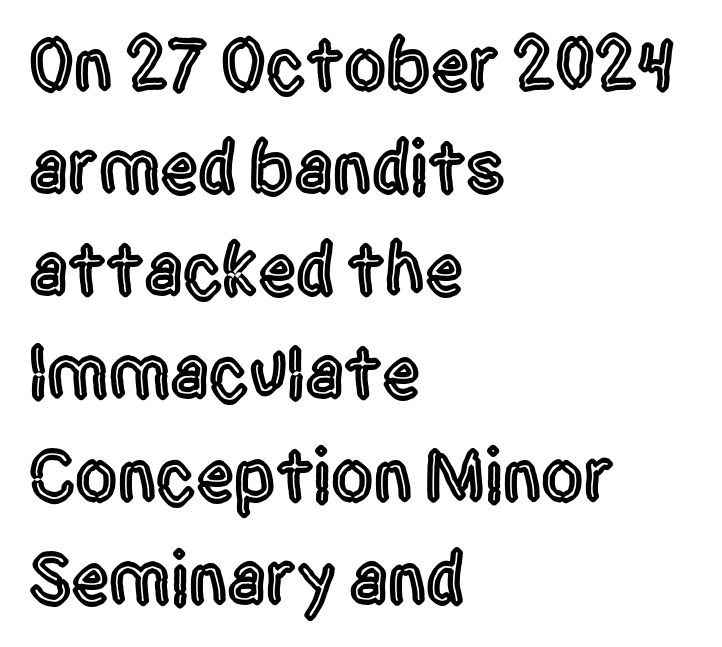
The image shows 75 px condensed sans-serif type, upright; set left-aligned, normal line spacing (1.37x), normal letter spacing, not underlined; a large x-height.
